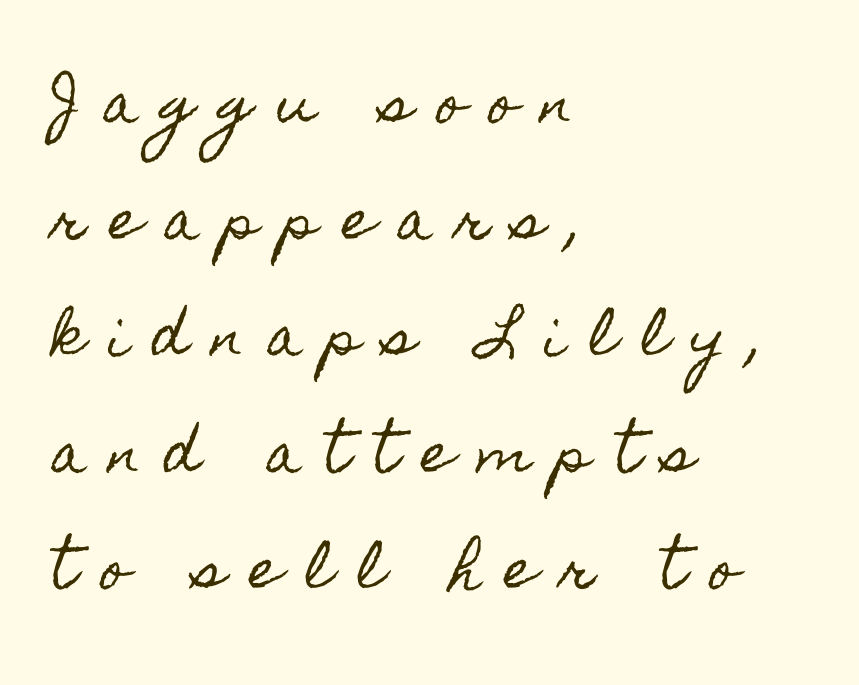
Interline gaps are noticeably wide in this sample. Tracking value appears strongly positive — letters spread wide. Each row of text sits above clean, open space.
